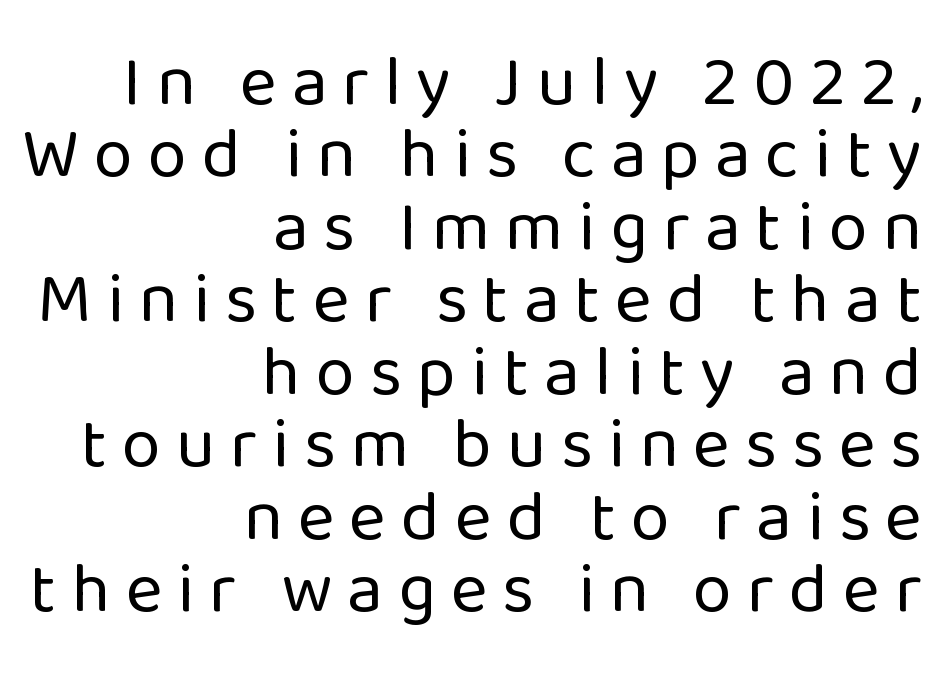
Q: Is the text bold? A: No.
Q: Is the text italic (slanted)? A: No, it is upright.
Q: Is the typeface a serif or a sans-serif typeface? A: Sans-serif.
Q: Is the text underlined? A: No.
Q: How is the paragraph aligned? A: Right-aligned.
Q: Is the spacing between letters normal or unusually wide? A: Unusually wide.
Q: Is the spacing between lines tight, normal or loose? A: Tight.
Q: Width (condensed, normal, or wide)? A: Normal.
Q: Stroke contrast? A: Low.
Q: x-height? A: Medium.
Q: Monospaced? A: No.
